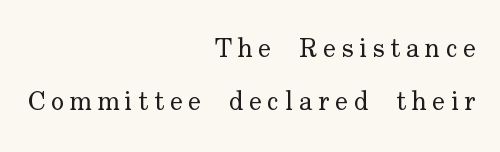
{"italic": "no", "bold": "no", "underline": "no", "align": "right", "line_spacing": "loose", "line_spacing_ratio": 1.95, "letter_spacing": "wide", "letter_spacing_em": 0.21, "glyph_px": 27}
